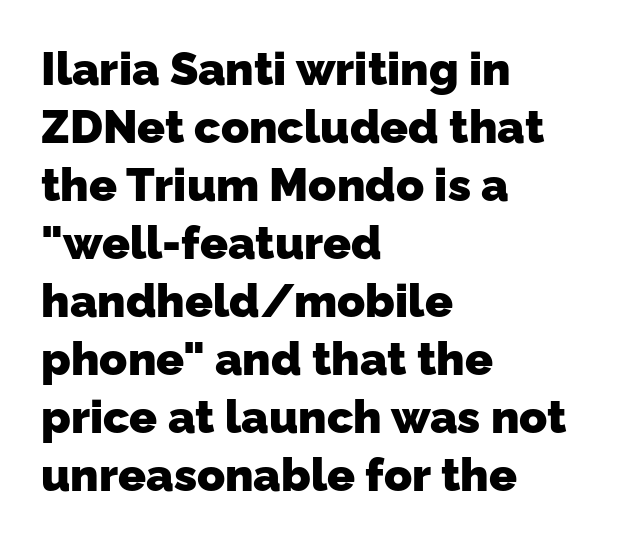
The image shows 46 px heavy sans-serif type; set left-aligned, normal line spacing (1.26x), normal letter spacing, not underlined; low stroke contrast and a medium x-height.
